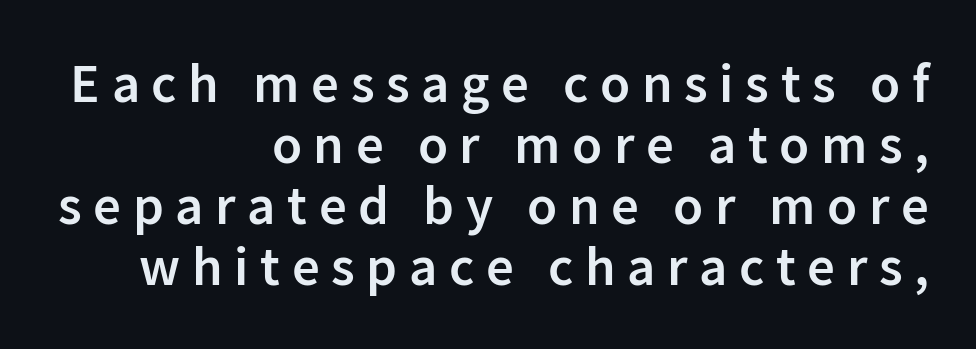
The face used here is a sans, in the tradition of grotesques and geometrics. You can tell it's not italic because the verticals are truly vertical. I'd describe the lettering as semibold — firm but not a full bold. Is there much room between lines? No — they nearly touch.
